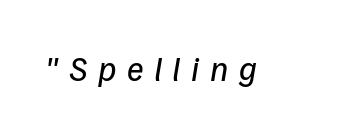
The passage shown is typeset with a sans-serif family. You could not count columns in this text — the font is proportionally spaced. The weight tops out at a normal text grade. Unmarked baselines from the first word to the last. The type is letterspaced generously, with wide tracking.
